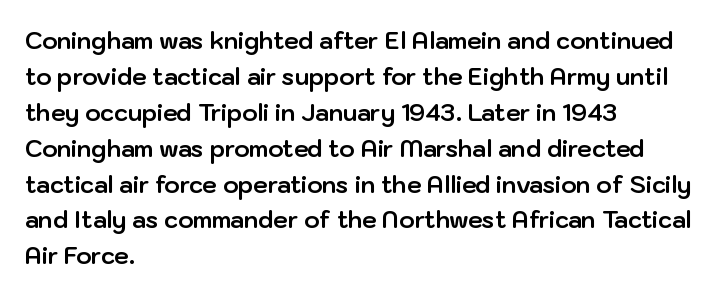
The image shows 23 px bold type, upright; set left-aligned, normal line spacing (1.56x), normal letter spacing, not underlined.
